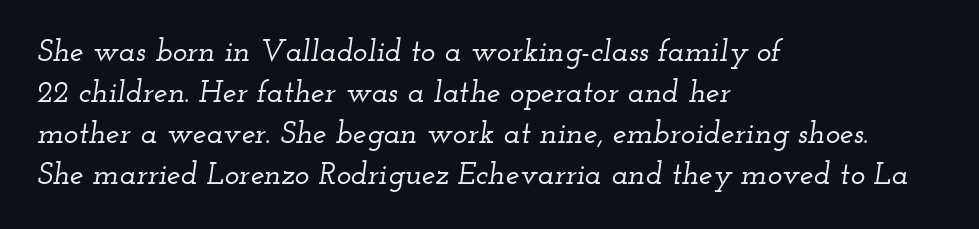
A typesetter would call this proportional, since set widths differ per character. Every row of glyphs begins at an identical x-position on the left. The passage shown is not underscored anywhere. There's an unmistakable incline to the writing here.
